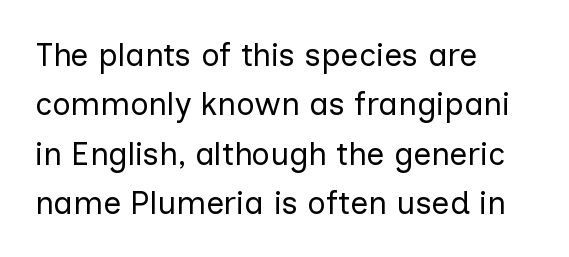
A quiet, ordinary-to-light weight characterises the typeface. These lines are rendered in a variable-pitch font. These lines keep a tight, regular rhythm from letter to letter. The characters display no serif detailing; their extremities are plain. Unlike italic type, these characters show no tilt at all.
